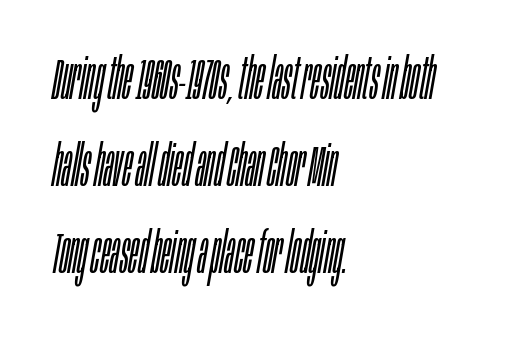
Q: Is the text bold? A: No.
Q: Is the text italic (slanted)? A: Yes, it leans right by about 10 degrees.
Q: Is the text underlined? A: No.
Q: How is the paragraph aligned? A: Left-aligned.
Q: Is the spacing between letters normal or unusually wide? A: Normal.
Q: Is the spacing between lines tight, normal or loose? A: Normal.
Q: Width (condensed, normal, or wide)? A: Condensed.
Q: Stroke contrast? A: Low.
Q: x-height? A: Large.
Q: Monospaced? A: No.
